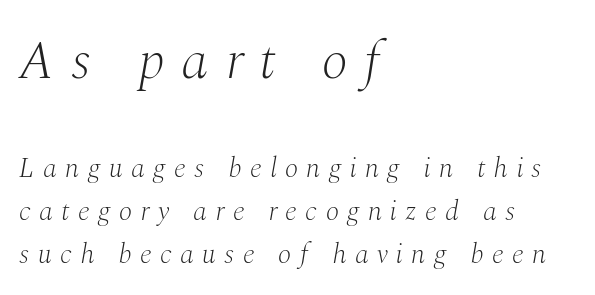
{"serif": "yes", "italic": "yes", "lean": "right", "slant_degrees": 10, "bold": "no", "weight": "light", "width": "normal", "stroke_contrast": "medium", "x_height": "medium", "monospaced": "no", "underline": "no", "align": "left", "line_spacing": "normal", "line_spacing_ratio": 1.53, "letter_spacing": "wide", "letter_spacing_em": 0.3, "larger_block": "first", "size_ratio": 1.96, "glyph_px": 55}
